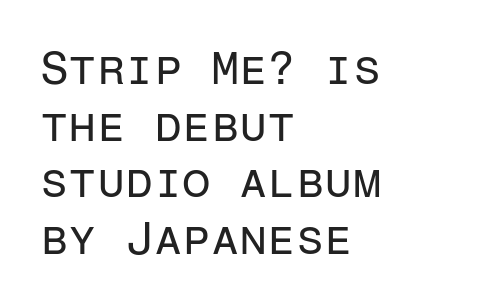
{"serif": "no", "italic": "no", "bold": "no", "weight": "regular", "width": "normal", "stroke_contrast": "low", "x_height": "medium", "monospaced": "yes", "underline": "no", "align": "left", "line_spacing_ratio": 1.23, "letter_spacing": "normal", "letter_spacing_em": 0.0, "glyph_px": 46}
